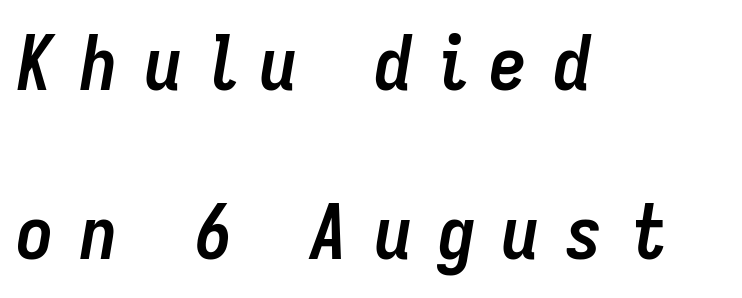
Q: Is the text bold? A: Yes.
Q: Is the text italic (slanted)? A: Yes, it leans right by about 9 degrees.
Q: Is the text underlined? A: No.
Q: How is the paragraph aligned? A: Left-aligned.
Q: Is the spacing between letters normal or unusually wide? A: Unusually wide.
Q: Is the spacing between lines tight, normal or loose? A: Loose.
Q: Width (condensed, normal, or wide)? A: Condensed.
Q: Stroke contrast? A: Low.
Q: x-height? A: Medium.
Q: Monospaced? A: No.
